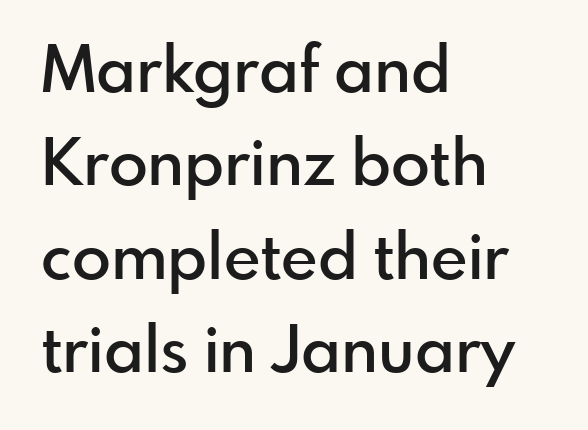
A semibold gives these letters moderate extra thickness, short of bold. A normal amount of white space separates one row of letters from the next. The paragraph shown leans on its left margin. The designer went with a sans here, leaving each stem footless. The space directly below the letters is spotless. This is roman type, the default non-slanted kind.
